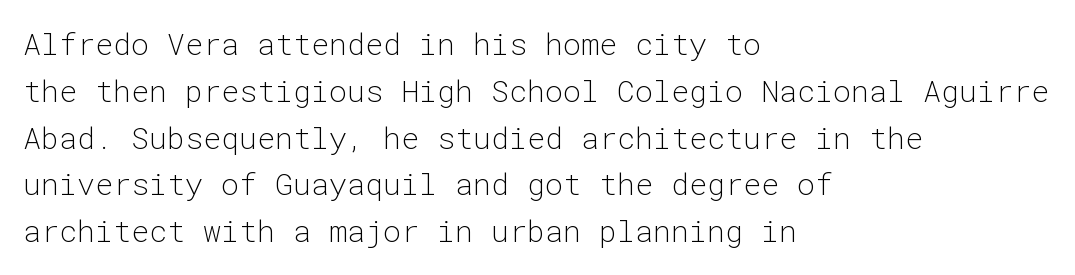
{"serif": "no", "italic": "no", "bold": "no", "weight": "light", "width": "normal", "stroke_contrast": "low", "x_height": "medium", "monospaced": "yes", "underline": "no", "align": "left", "line_spacing": "normal", "line_spacing_ratio": 1.56, "letter_spacing": "normal", "letter_spacing_em": 0.0, "glyph_px": 30}
